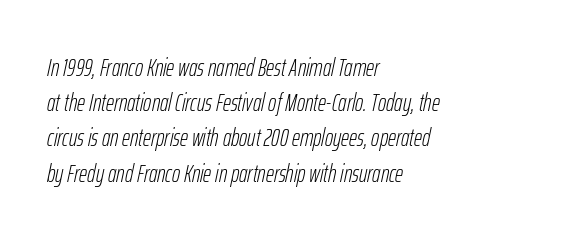
{"italic": "yes", "lean": "right", "slant_degrees": 12, "bold": "no", "underline": "no", "align": "left", "line_spacing": "normal", "line_spacing_ratio": 1.41, "letter_spacing": "normal", "letter_spacing_em": 0.0, "glyph_px": 25}
